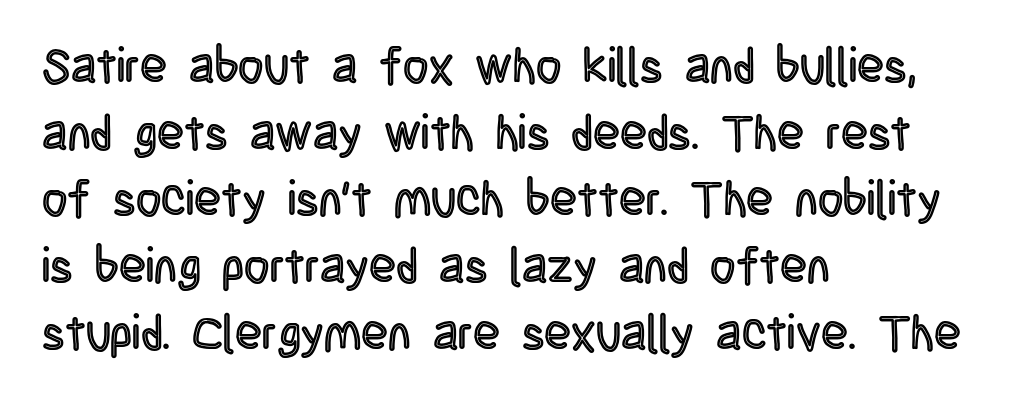
Q: Is the text italic (slanted)? A: No, it is upright.
Q: Is the text underlined? A: No.
Q: How is the paragraph aligned? A: Left-aligned.
Q: Is the spacing between letters normal or unusually wide? A: Normal.
Q: Is the spacing between lines tight, normal or loose? A: Normal.
Q: Width (condensed, normal, or wide)? A: Condensed.
Q: x-height? A: Large.
Q: Monospaced? A: No.
